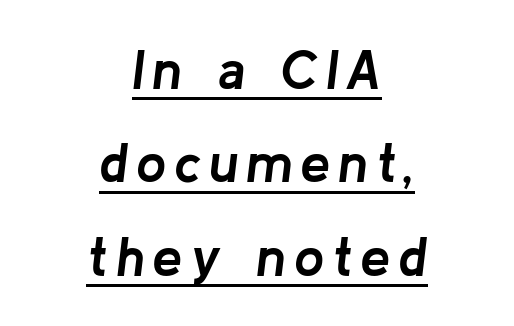
Varying glyph widths throughout — classic text-font behaviour. Plenty of ink on the page — the face is bold. Every character sits at an angle, as italics do. Every word sits above its own underline. Layout note: lines centered.
